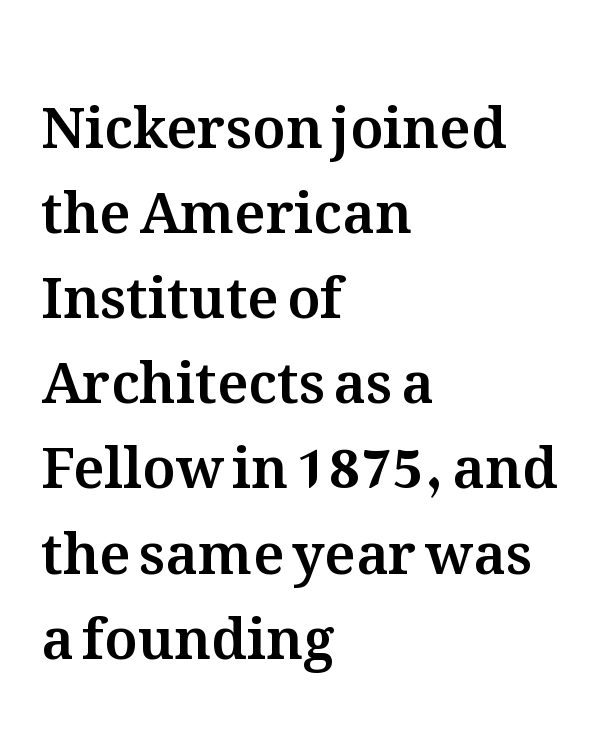
{"italic": "no", "width": "normal", "stroke_contrast": "medium", "x_height": "medium", "monospaced": "no", "underline": "no", "align": "left", "line_spacing": "normal", "line_spacing_ratio": 1.52, "letter_spacing": "normal", "letter_spacing_em": 0.0, "glyph_px": 56}
